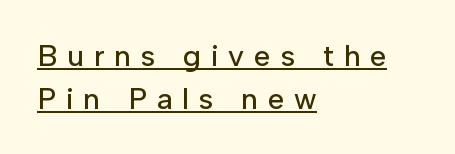
{"serif": "no", "italic": "no", "width": "normal", "stroke_contrast": "low", "x_height": "medium", "monospaced": "no", "underline": "yes", "align": "left", "line_spacing": "normal", "line_spacing_ratio": 1.43, "letter_spacing": "wide", "letter_spacing_em": 0.33, "glyph_px": 30}
